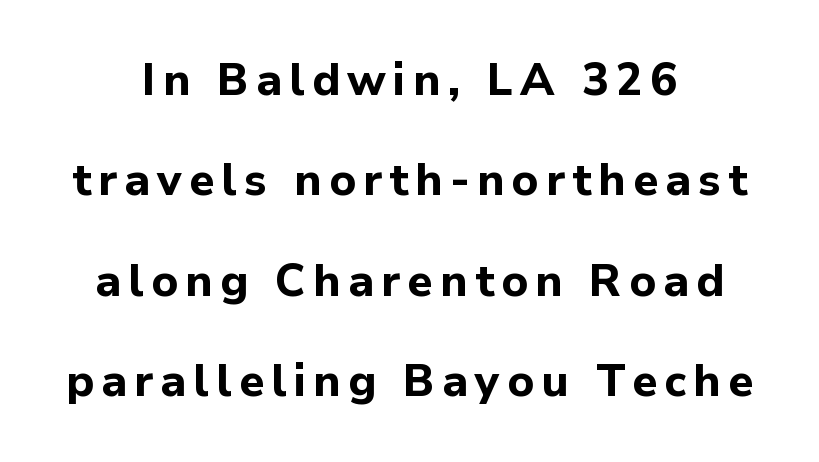
The image shows 45 px bold sans-serif type, upright; set centered, loose line spacing (2.23x), not underlined; low stroke contrast and a medium x-height.
